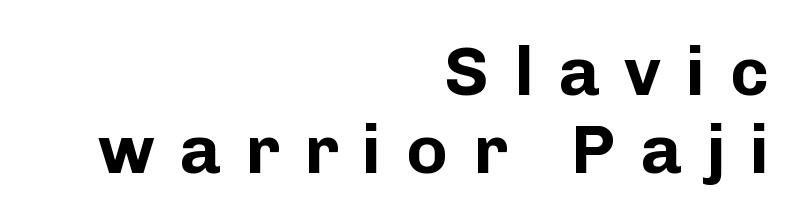
Q: Is the text bold? A: Yes.
Q: Is the text italic (slanted)? A: No, it is upright.
Q: Is the typeface a serif or a sans-serif typeface? A: Sans-serif.
Q: Is the text underlined? A: No.
Q: How is the paragraph aligned? A: Right-aligned.
Q: Is the spacing between letters normal or unusually wide? A: Unusually wide.
Q: Is the spacing between lines tight, normal or loose? A: Tight.
Q: Width (condensed, normal, or wide)? A: Normal.
Q: Stroke contrast? A: Low.
Q: x-height? A: Medium.
Q: Monospaced? A: No.
